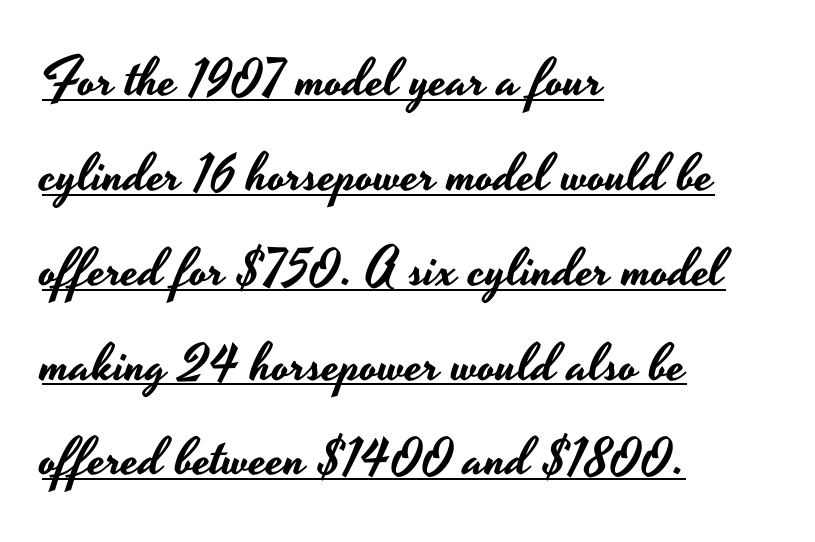
The image shows 53 px wide sans-serif type; set left-aligned, line spacing 1.79x, normal letter spacing, underlined; low stroke contrast and a small x-height.
